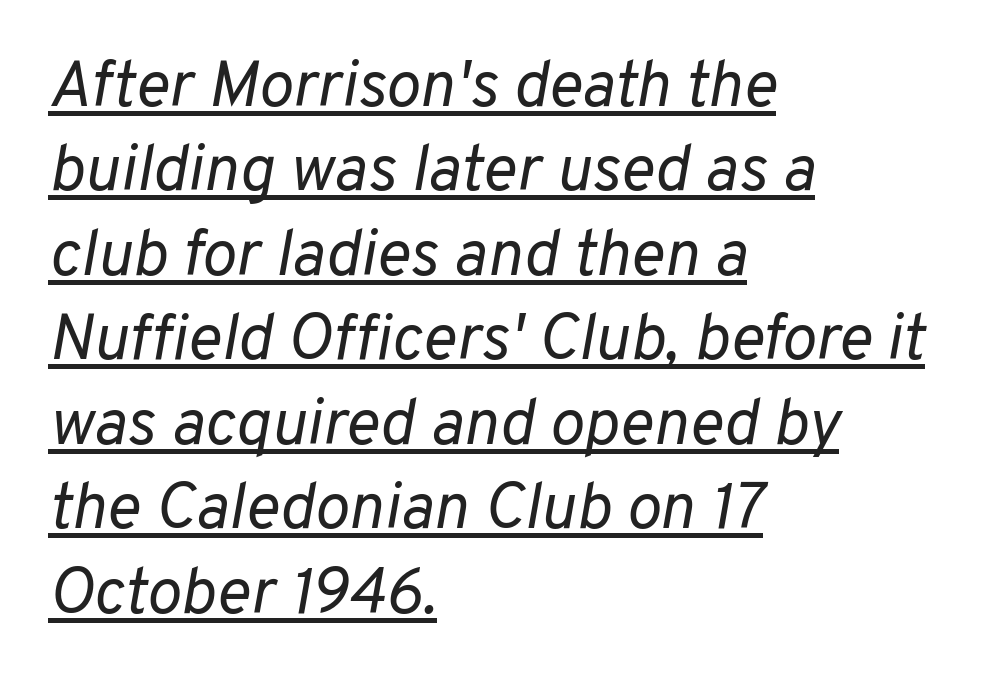
Q: Is the text bold? A: No.
Q: Is the text italic (slanted)? A: Yes, it leans right by about 10 degrees.
Q: Is the text underlined? A: Yes.
Q: How is the paragraph aligned? A: Left-aligned.
Q: Is the spacing between letters normal or unusually wide? A: Normal.
Q: Is the spacing between lines tight, normal or loose? A: Normal.
Q: Width (condensed, normal, or wide)? A: Normal.
Q: Stroke contrast? A: Low.
Q: x-height? A: Medium.
Q: Monospaced? A: No.
